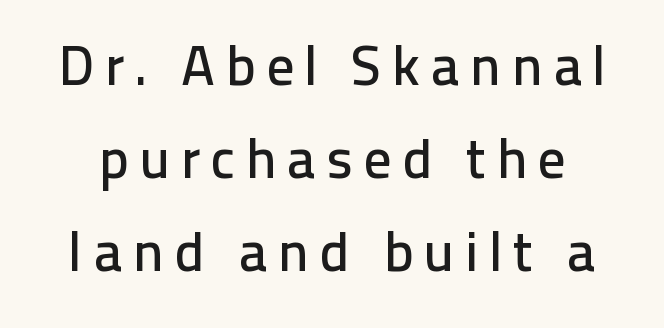
The image shows 56 px sans-serif type, upright; set normal line spacing (1.66x), not underlined; low stroke contrast and a medium x-height.
